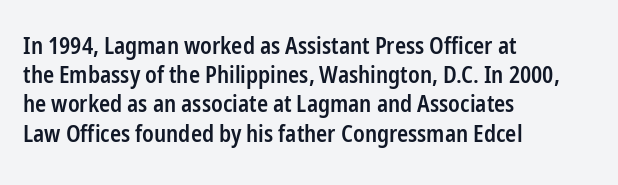
Q: Is the text bold? A: Semi-bold.
Q: Is the text italic (slanted)? A: No, it is upright.
Q: Is the text underlined? A: No.
Q: How is the paragraph aligned? A: Left-aligned.
Q: Is the spacing between letters normal or unusually wide? A: Normal.
Q: Is the spacing between lines tight, normal or loose? A: Normal.
